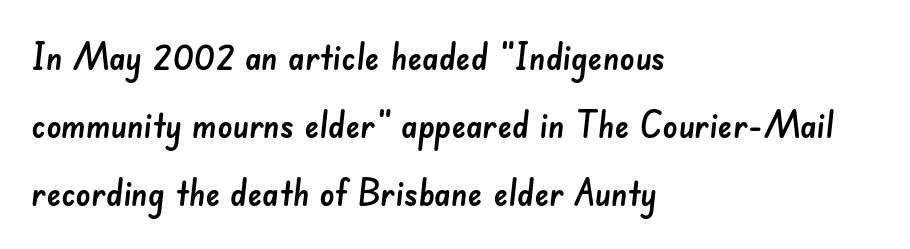
Think of a printed novel: that variable character pitch is what you see here. Does the copy run flush right? No — it runs flush left. I'd call this a sans setting — the letters go barefoot. Letter spacing: default. The space beneath each line is pristine and unruled.
